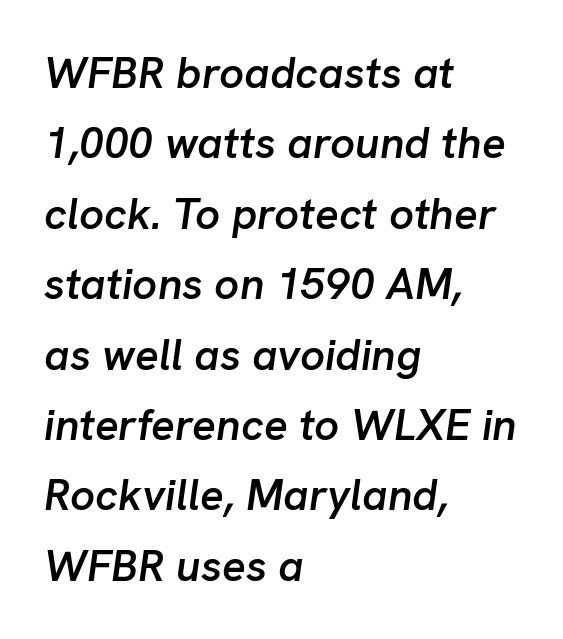
The face used here is a semibold: visibly heavier than regular, lighter than bold. Slanted lettering throughout. Nothing unusual about the tracking: characters are spaced as the font intends. The specimen omits any rule beneath the text block's lines. The paragraph has a hard left edge and a soft right edge.
